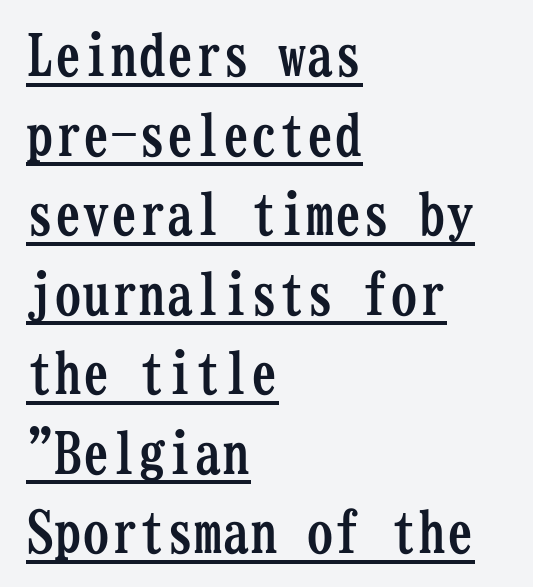
{"serif": "yes", "italic": "no", "bold": "yes", "weight": "semibold", "width": "condensed", "stroke_contrast": "low", "x_height": "medium", "monospaced": "yes", "underline": "yes", "align": "left", "line_spacing": "normal", "line_spacing_ratio": 1.42, "letter_spacing": "normal", "letter_spacing_em": 0.0, "glyph_px": 56}
